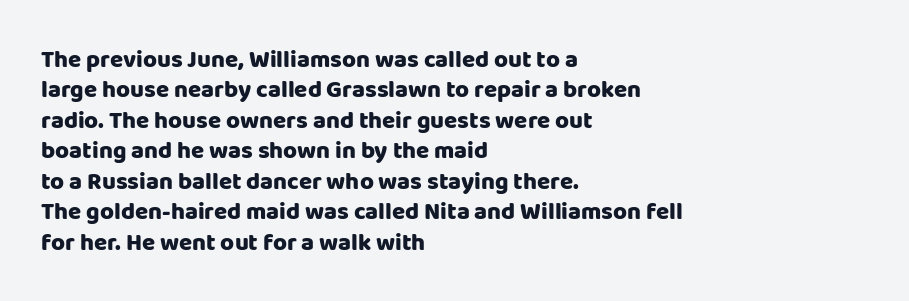
The image shows 24 px bold type, upright; set left-aligned, normal line spacing (1.27x), normal letter spacing, not underlined.
